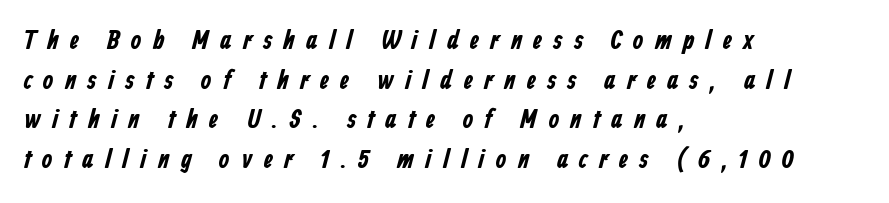
{"bold": "yes", "underline": "no", "align": "left", "line_spacing": "normal", "line_spacing_ratio": 1.47, "letter_spacing": "wide", "letter_spacing_em": 0.42, "glyph_px": 27}
